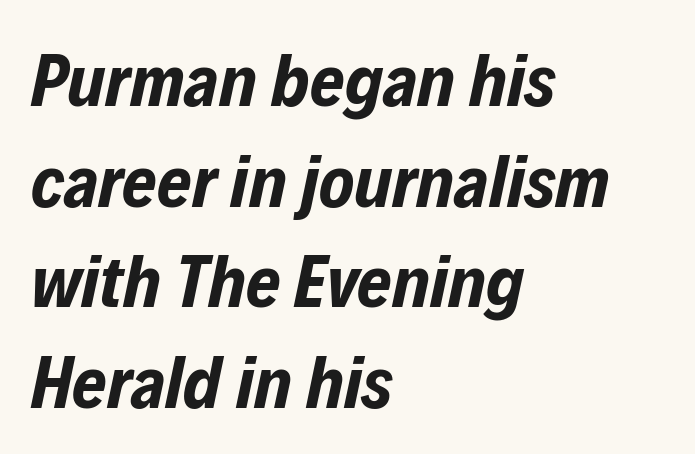
Q: Is the text bold? A: Yes.
Q: Is the text italic (slanted)? A: Yes, it leans right by about 12 degrees.
Q: Is the text underlined? A: No.
Q: How is the paragraph aligned? A: Left-aligned.
Q: Is the spacing between letters normal or unusually wide? A: Normal.
Q: Is the spacing between lines tight, normal or loose? A: Normal.
Q: Width (condensed, normal, or wide)? A: Condensed.
Q: Stroke contrast? A: Low.
Q: x-height? A: Medium.
Q: Monospaced? A: No.
